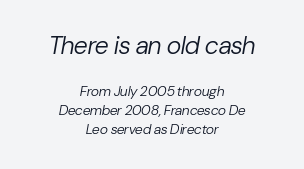
{"italic": "yes", "lean": "right", "slant_degrees": 10, "bold": "no", "underline": "no", "align": "center", "line_spacing": "normal", "line_spacing_ratio": 1.34, "letter_spacing": "normal", "letter_spacing_em": 0.0, "larger_block": "first", "size_ratio": 1.79, "glyph_px": 25}
